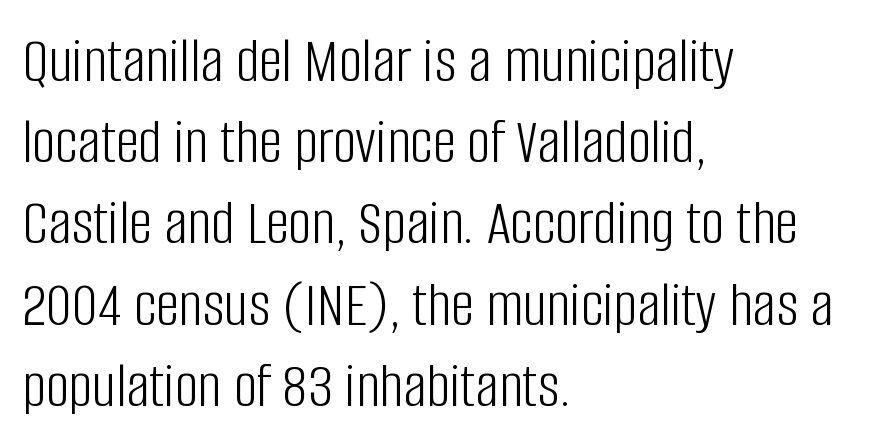
{"serif": "no", "italic": "no", "bold": "no", "weight": "light", "width": "condensed", "stroke_contrast": "low", "x_height": "large", "monospaced": "no", "underline": "no", "align": "left", "line_spacing": "normal", "line_spacing_ratio": 1.25, "letter_spacing": "normal", "letter_spacing_em": 0.0, "glyph_px": 65}
